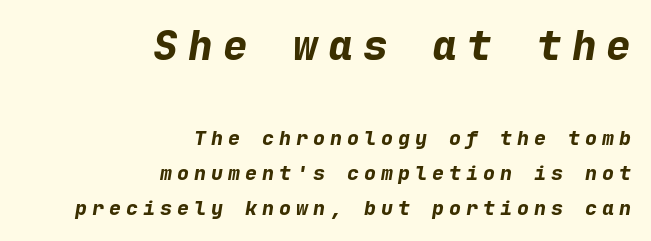
{"italic": "yes", "lean": "right", "slant_degrees": 9, "bold": "yes", "weight": "bold", "width": "normal", "stroke_contrast": "low", "x_height": "medium", "monospaced": "yes", "underline": "no", "align": "right", "line_spacing_ratio": 1.75, "letter_spacing": "wide", "letter_spacing_em": 0.25, "larger_block": "first", "size_ratio": 2.05, "glyph_px": 41}
